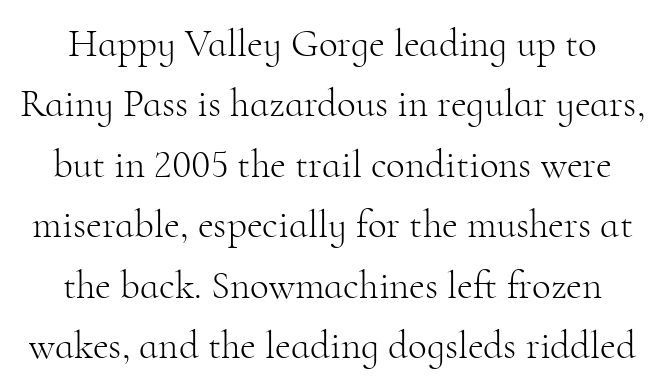
{"serif": "yes", "italic": "no", "bold": "no", "weight": "light", "width": "normal", "stroke_contrast": "high", "x_height": "small", "monospaced": "no", "underline": "no", "line_spacing": "normal", "line_spacing_ratio": 1.55, "letter_spacing": "normal", "letter_spacing_em": 0.0, "glyph_px": 39}
